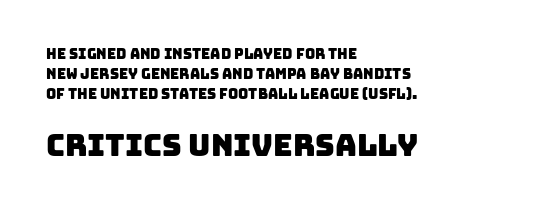
The image shows 30 px sans-serif type; set left-aligned, normal line spacing (1.43x), normal letter spacing, not underlined; the second (bottom) block is 2.14x larger; low stroke contrast and a large x-height.
